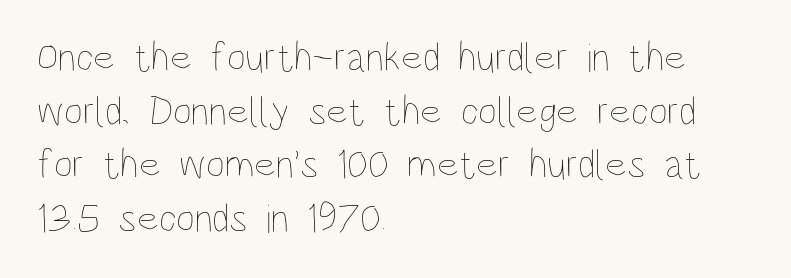
{"italic": "no", "bold": "no", "weight": "thin", "width": "condensed", "stroke_contrast": "low", "x_height": "large", "monospaced": "no", "underline": "no", "align": "left", "line_spacing": "normal", "line_spacing_ratio": 1.31, "letter_spacing": "normal", "letter_spacing_em": 0.0, "glyph_px": 41}
